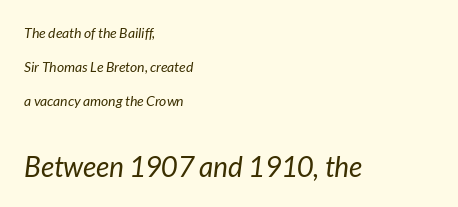
The image shows 28 px regular-weight type, italic (leaning right); set left-aligned, loose line spacing (2.44x), normal letter spacing, not underlined; the second (bottom) block is 2.0x larger; low stroke contrast and a medium x-height.
